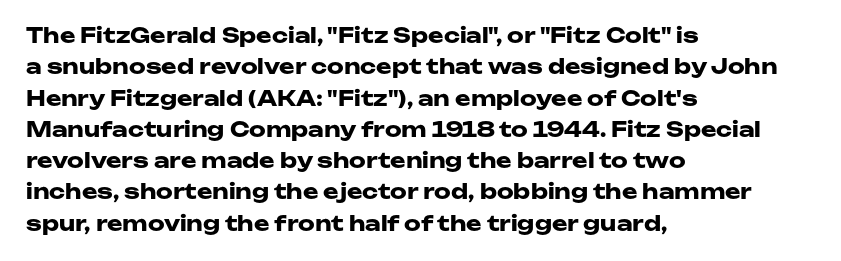
The passage shown is emphatically bold. The specimen reads as upright at a glance. Alignment: flush left. What stands out about the letter spacing? Nothing — it is the standard amount. The block of text has a typical density, with ordinary space between rows. The words here are not underlined.
